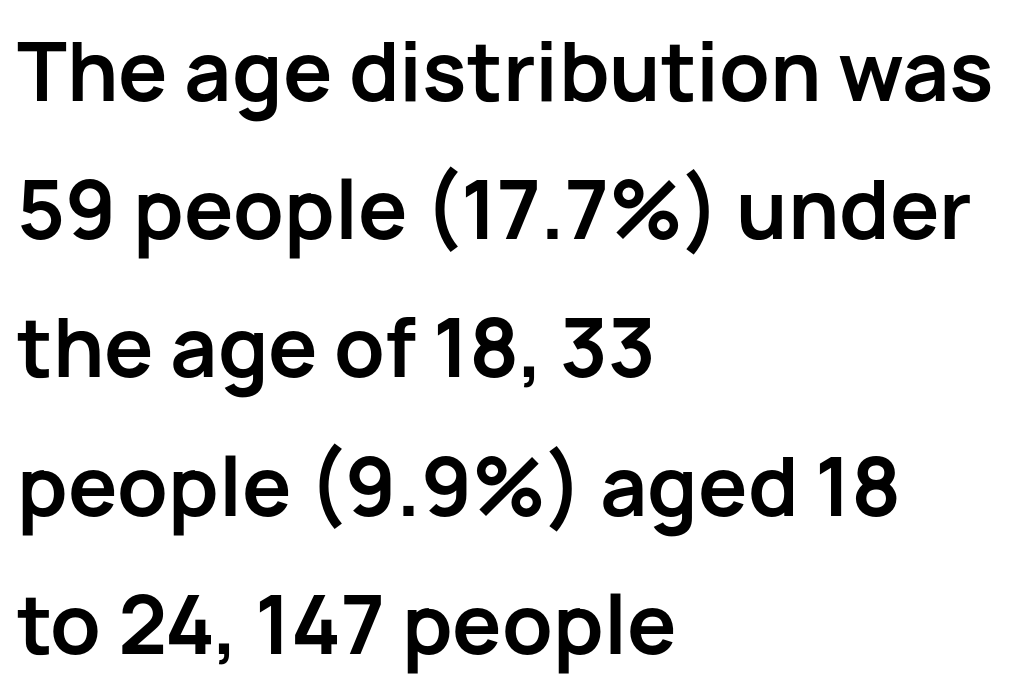
Note the varied advance widths — an 'i' is clearly narrower than an 'm'. What weight is shown? A full bold with thick strokes. Honestly, the letter spacing is just normal — you wouldn't notice it. This sample is left-justified, so line endings fall wherever the words run out.
